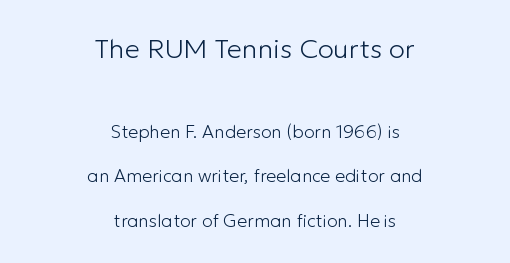
Q: Is the text bold? A: No.
Q: Is the text italic (slanted)? A: No, it is upright.
Q: Is the text underlined? A: No.
Q: How is the paragraph aligned? A: Centered.
Q: Is the spacing between letters normal or unusually wide? A: Normal.
Q: Is the spacing between lines tight, normal or loose? A: Loose.
Q: Which block of text is set in a larger size, the first (top) or the second (bottom)? A: The first (top) one.
